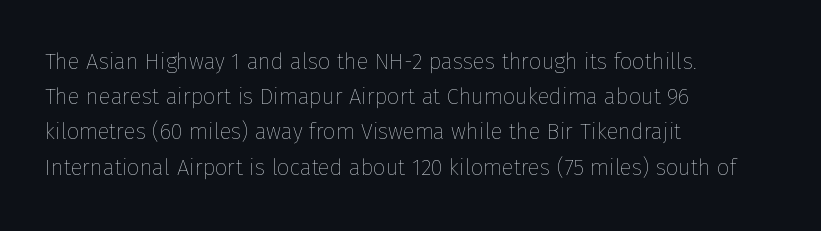
The image shows 22 px text type, upright; set left-aligned, normal line spacing (1.6x), normal letter spacing, not underlined.
